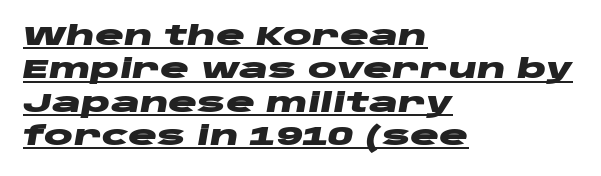
{"italic": "yes", "lean": "right", "slant_degrees": 10, "bold": "yes", "underline": "yes", "align": "left", "line_spacing_ratio": 1.24, "letter_spacing": "normal", "letter_spacing_em": 0.0, "glyph_px": 27}
